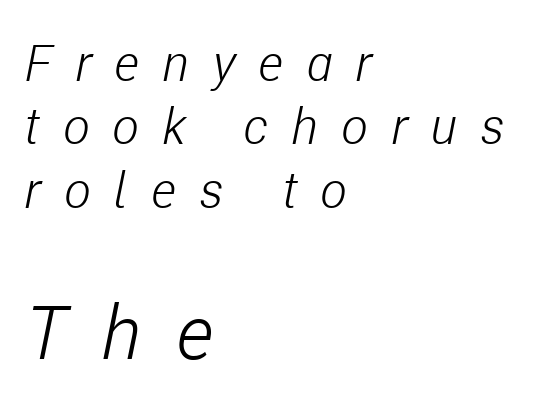
Q: Is the text bold? A: No.
Q: Is the text italic (slanted)? A: Yes, it leans right by about 11 degrees.
Q: Is the text underlined? A: No.
Q: How is the paragraph aligned? A: Left-aligned.
Q: Is the spacing between letters normal or unusually wide? A: Unusually wide.
Q: Is the spacing between lines tight, normal or loose? A: Normal.
Q: Which block of text is set in a larger size, the first (top) or the second (bottom)? A: The second (bottom) one.
Q: Width (condensed, normal, or wide)? A: Condensed.
Q: Stroke contrast? A: Low.
Q: x-height? A: Medium.
Q: Monospaced? A: No.
